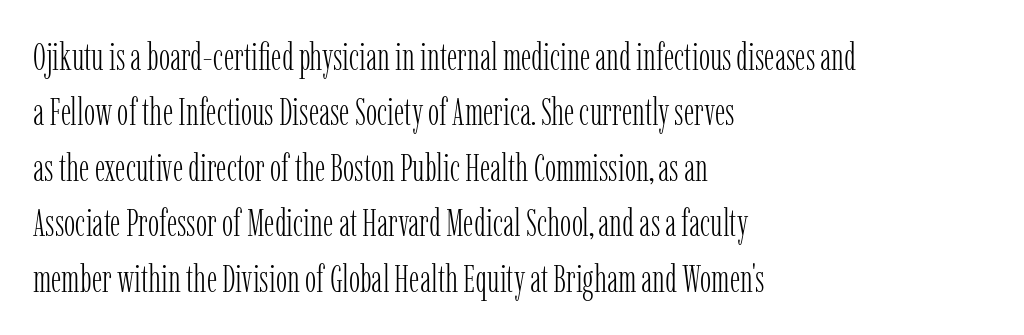
Typeset ragged right — the left edge is the straight one. On a weight scale, this lands at 450 or below. Italic? Not at all — the glyphs are vertical. Note the varied advance widths — an 'i' is clearly narrower than an 'm'. Nobody drew a line under any word here. I'd call this a serif setting — the letters wear small feet.
